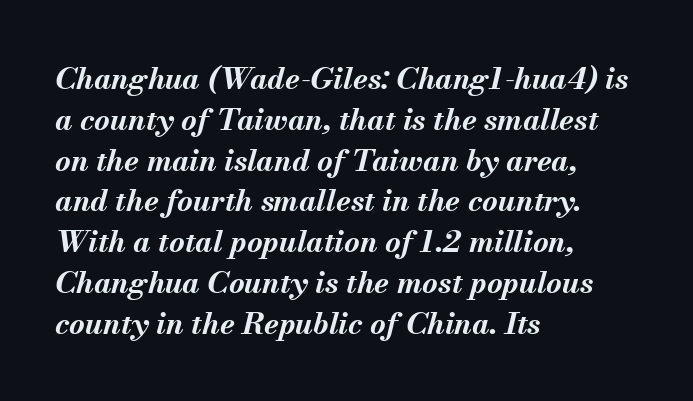
The image shows 30 px bold type, italic (leaning right); set left-aligned, normal line spacing (1.36x), normal letter spacing, not underlined; medium stroke contrast and a small x-height.
